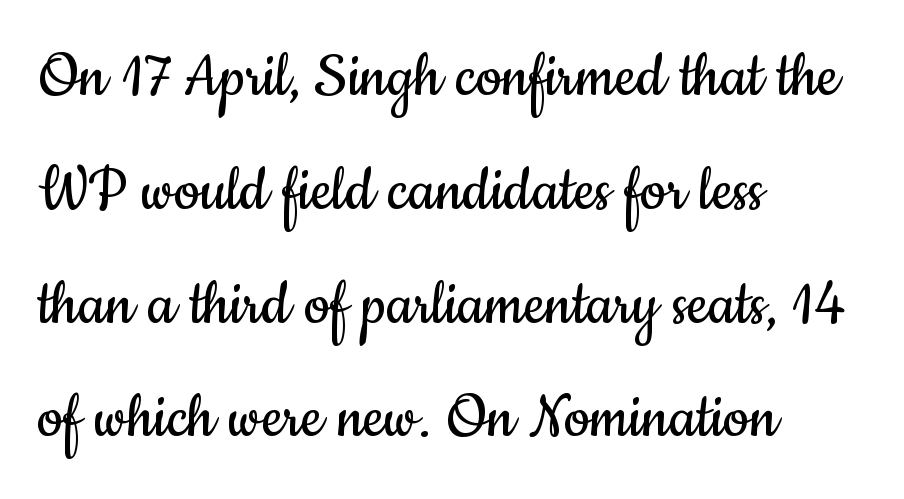
The image shows 72 px regular-weight, condensed sans-serif type; set left-aligned, normal line spacing (1.58x), normal letter spacing, not underlined; low stroke contrast and a small x-height.
